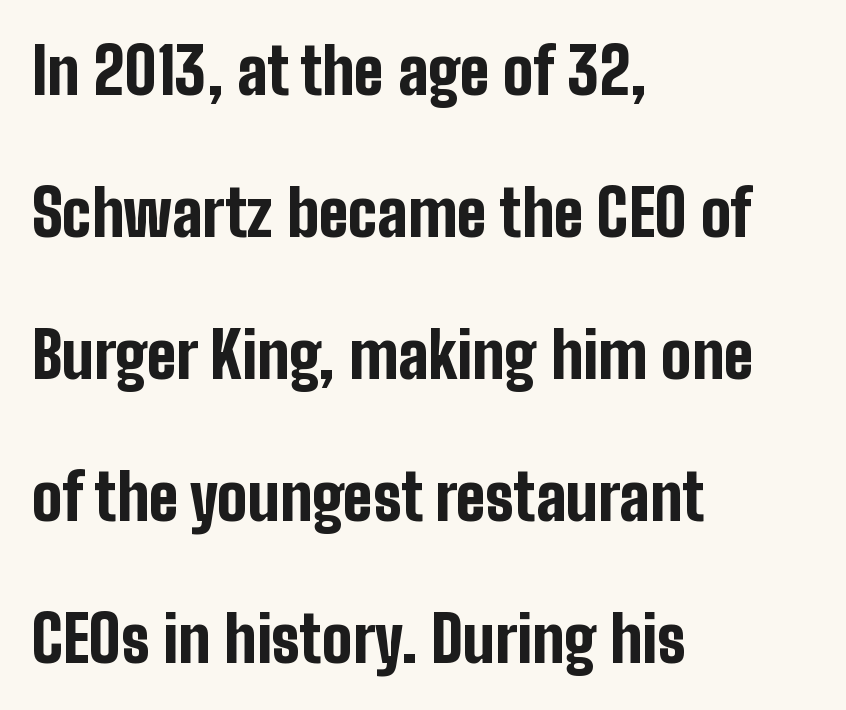
{"serif": "no", "italic": "no", "bold": "yes", "weight": "bold", "width": "condensed", "stroke_contrast": "low", "x_height": "medium", "monospaced": "no", "underline": "no", "align": "left", "line_spacing": "loose", "line_spacing_ratio": 2.22, "letter_spacing": "normal", "letter_spacing_em": 0.0, "glyph_px": 64}
